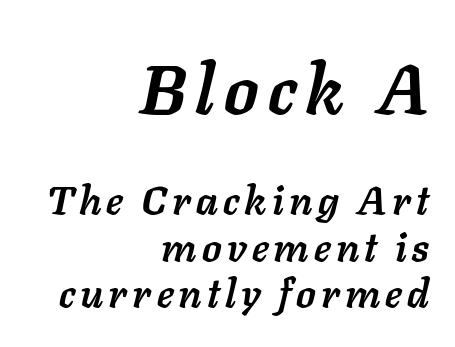
{"italic": "yes", "lean": "right", "slant_degrees": 11, "bold": "yes", "weight": "semibold", "width": "normal", "stroke_contrast": "low", "x_height": "medium", "monospaced": "no", "underline": "no", "align": "right", "line_spacing_ratio": 1.17, "larger_block": "first", "size_ratio": 1.75, "glyph_px": 70}
